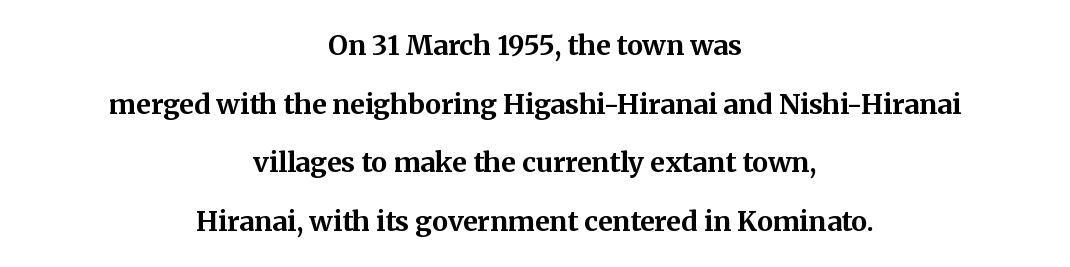
Q: Is the text bold? A: Yes.
Q: Is the text italic (slanted)? A: No, it is upright.
Q: Is the text underlined? A: No.
Q: How is the paragraph aligned? A: Centered.
Q: Is the spacing between letters normal or unusually wide? A: Normal.
Q: Is the spacing between lines tight, normal or loose? A: Loose.
